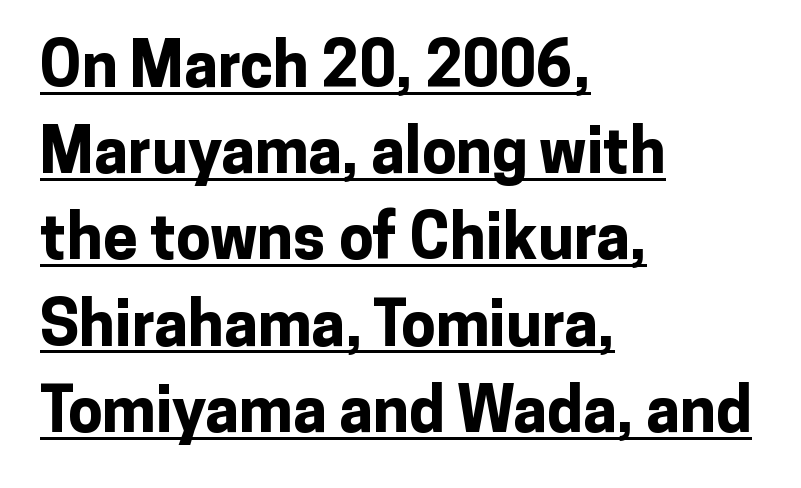
{"serif": "no", "italic": "no", "bold": "yes", "weight": "bold", "width": "normal", "stroke_contrast": "low", "x_height": "medium", "monospaced": "no", "underline": "yes", "align": "left", "line_spacing": "normal", "line_spacing_ratio": 1.39, "letter_spacing": "normal", "letter_spacing_em": 0.0, "glyph_px": 62}
